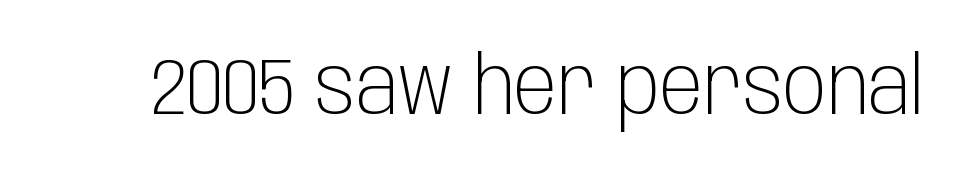
The image shows 80 px light, condensed sans-serif type, upright; set normal letter spacing, not underlined; low stroke contrast and a large x-height.
